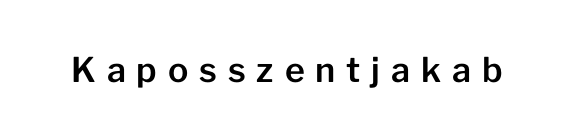
Typographically, this falls in the sans-serif category. Glyph-to-glyph distance is far greater than everyday printed text. Just letters on the line, the space beneath them empty. The rendering uses natural spacing where letterforms have individual widths. The lettering holds an erect, upright posture throughout.
